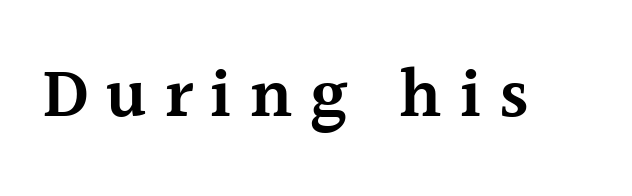
Tracking value appears strongly positive — letters spread wide. Think of a printed novel: that variable character pitch is what you see here. You can tell it's not italic because the verticals are truly vertical. Typographic density is moderately raised because the face is semibold. This rendering employs a face with finishing strokes, i.e., a serif. Clear beneath every line of the passage.
